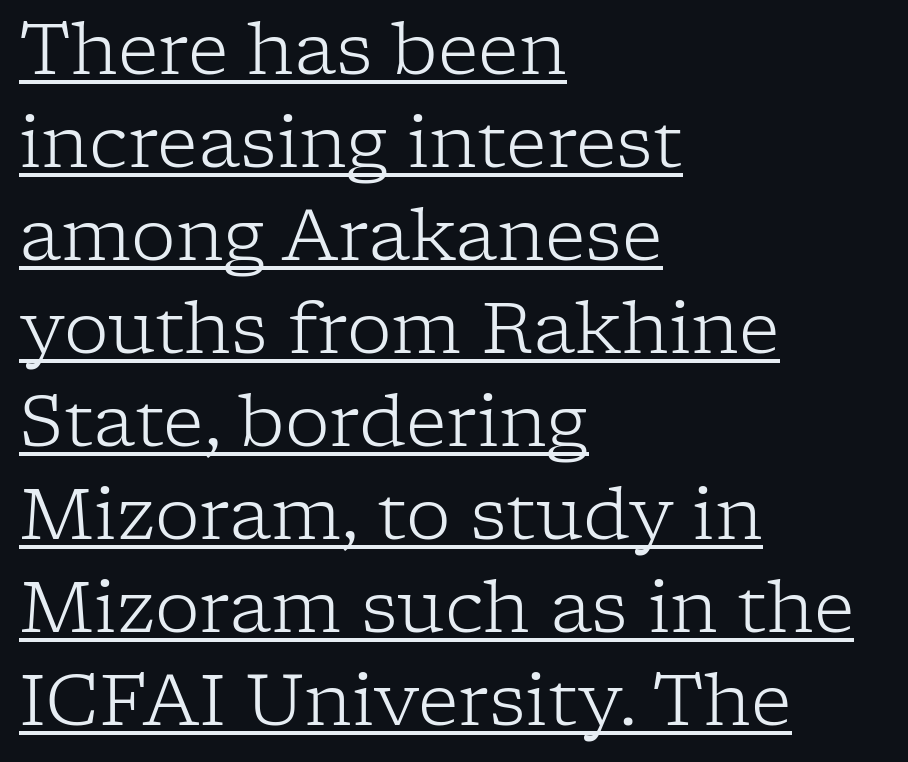
Q: Is the text bold? A: No.
Q: Is the text italic (slanted)? A: No, it is upright.
Q: Is the typeface a serif or a sans-serif typeface? A: Serif.
Q: Is the text underlined? A: Yes.
Q: How is the paragraph aligned? A: Left-aligned.
Q: Is the spacing between letters normal or unusually wide? A: Normal.
Q: Is the spacing between lines tight, normal or loose? A: Normal.
Q: Width (condensed, normal, or wide)? A: Normal.
Q: Stroke contrast? A: Low.
Q: x-height? A: Medium.
Q: Monospaced? A: No.
